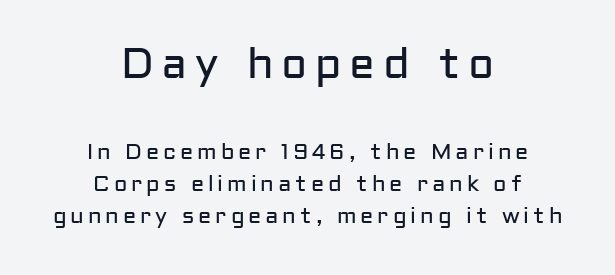
{"serif": "no", "italic": "no", "bold": "no", "weight": "regular", "width": "normal", "stroke_contrast": "low", "x_height": "medium", "monospaced": "no", "underline": "no", "align": "center", "line_spacing": "normal", "line_spacing_ratio": 1.44, "larger_block": "first", "size_ratio": 1.95, "glyph_px": 43}
